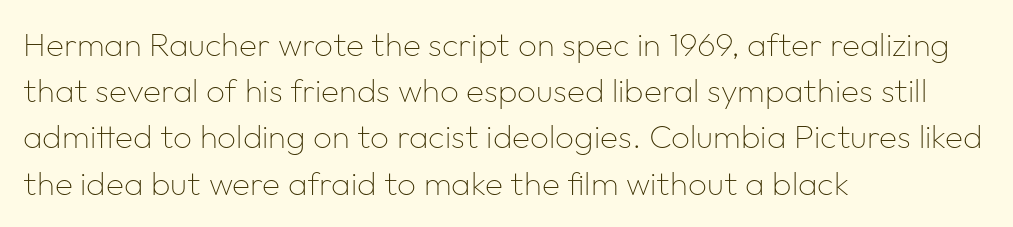
The image shows 33 px thin sans-serif type, upright; set left-aligned, normal line spacing (1.4x), normal letter spacing, not underlined; low stroke contrast and a medium x-height.
